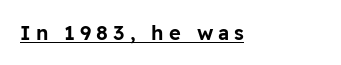
{"italic": "no", "underline": "yes", "align": "left", "letter_spacing": "wide", "letter_spacing_em": 0.25, "glyph_px": 20}
